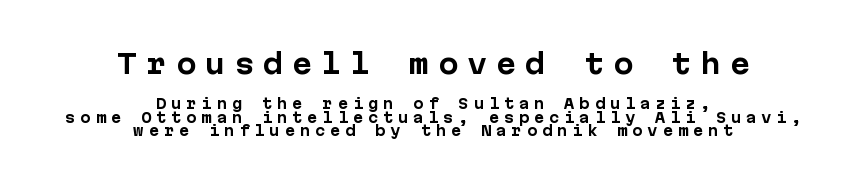
{"italic": "no", "bold": "yes", "underline": "no", "align": "center", "line_spacing": "tight", "line_spacing_ratio": 0.98, "letter_spacing": "wide", "letter_spacing_em": 0.33, "larger_block": "first", "size_ratio": 1.93, "glyph_px": 27}
